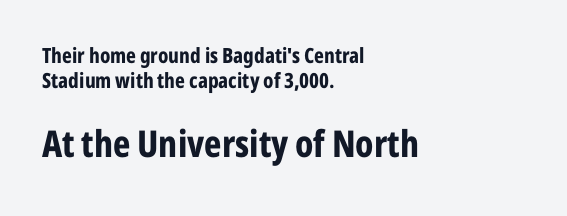
Q: Is the text bold? A: Yes.
Q: Is the text italic (slanted)? A: No, it is upright.
Q: Is the typeface a serif or a sans-serif typeface? A: Sans-serif.
Q: Is the text underlined? A: No.
Q: How is the paragraph aligned? A: Left-aligned.
Q: Is the spacing between letters normal or unusually wide? A: Normal.
Q: Which block of text is set in a larger size, the first (top) or the second (bottom)? A: The second (bottom) one.
Q: Width (condensed, normal, or wide)? A: Condensed.
Q: Stroke contrast? A: Low.
Q: x-height? A: Medium.
Q: Monospaced? A: No.
